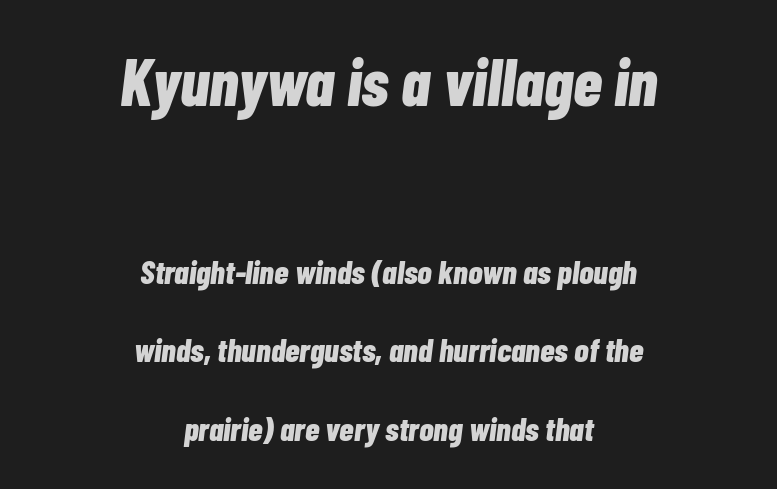
Q: Is the text bold? A: Yes.
Q: Is the text italic (slanted)? A: Yes, it leans right by about 7 degrees.
Q: Is the text underlined? A: No.
Q: How is the paragraph aligned? A: Centered.
Q: Is the spacing between letters normal or unusually wide? A: Normal.
Q: Is the spacing between lines tight, normal or loose? A: Loose.
Q: Which block of text is set in a larger size, the first (top) or the second (bottom)? A: The first (top) one.
Q: Width (condensed, normal, or wide)? A: Condensed.
Q: Stroke contrast? A: Low.
Q: x-height? A: Medium.
Q: Monospaced? A: No.
